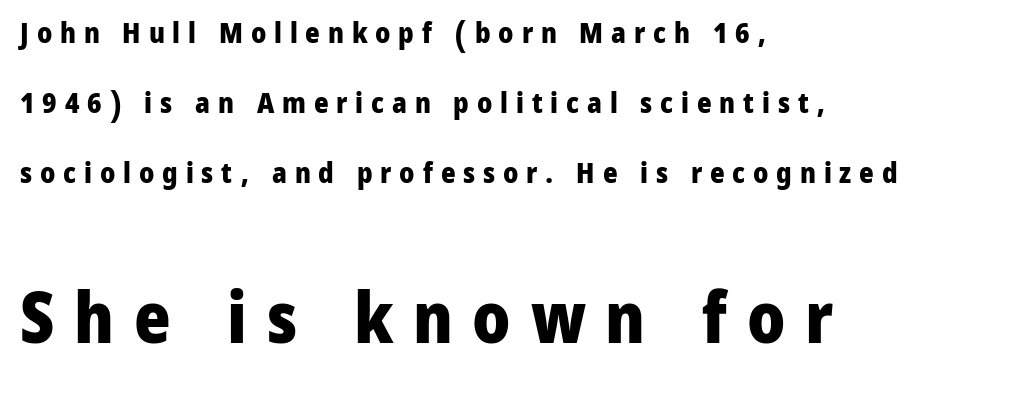
Q: Is the text bold? A: Yes.
Q: Is the text italic (slanted)? A: No, it is upright.
Q: Is the typeface a serif or a sans-serif typeface? A: Sans-serif.
Q: Is the text underlined? A: No.
Q: How is the paragraph aligned? A: Left-aligned.
Q: Is the spacing between letters normal or unusually wide? A: Unusually wide.
Q: Is the spacing between lines tight, normal or loose? A: Loose.
Q: Which block of text is set in a larger size, the first (top) or the second (bottom)? A: The second (bottom) one.
Q: Width (condensed, normal, or wide)? A: Normal.
Q: Stroke contrast? A: Low.
Q: x-height? A: Medium.
Q: Monospaced? A: No.
